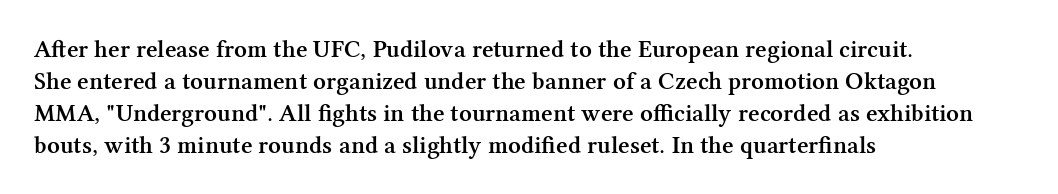
The image shows 25 px text type, upright; set left-aligned, normal line spacing (1.28x), normal letter spacing, not underlined.
